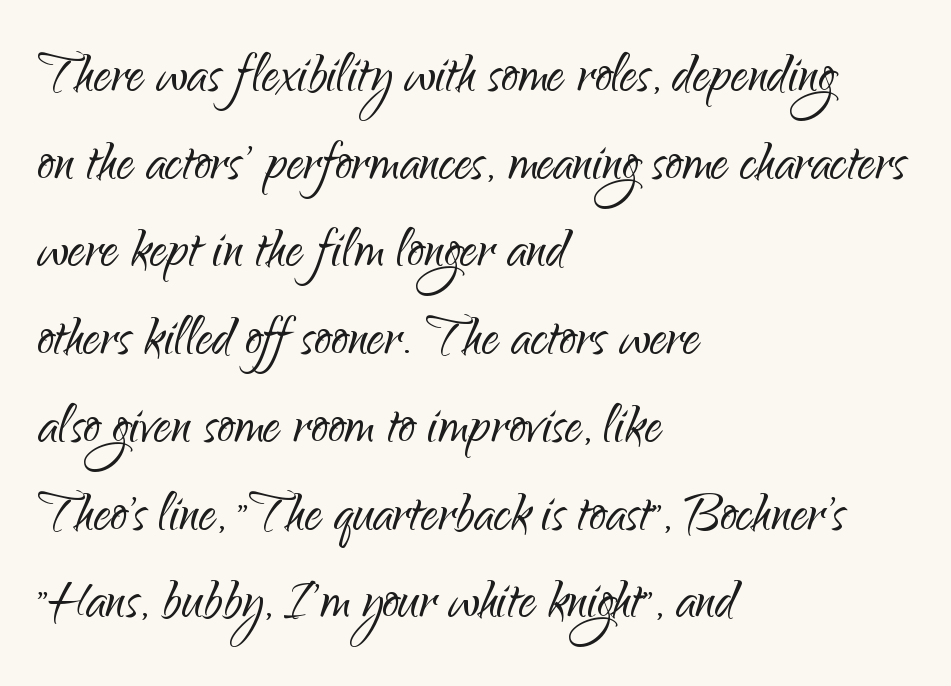
This block has exactly the height ordinary leading produces. Are there feet on the stems? There aren't — it's a sans. Bold? No — there's no thickening of the strokes. The strip under each line holds only bare page. Is the block centered? No — it sits flush against the left margin.
